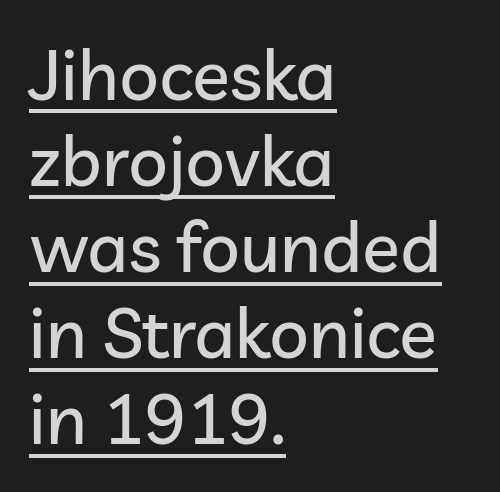
Q: Is the text italic (slanted)? A: No, it is upright.
Q: Is the typeface a serif or a sans-serif typeface? A: Sans-serif.
Q: Is the text underlined? A: Yes.
Q: How is the paragraph aligned? A: Left-aligned.
Q: Is the spacing between letters normal or unusually wide? A: Normal.
Q: Width (condensed, normal, or wide)? A: Normal.
Q: Stroke contrast? A: Low.
Q: x-height? A: Medium.
Q: Monospaced? A: No.
